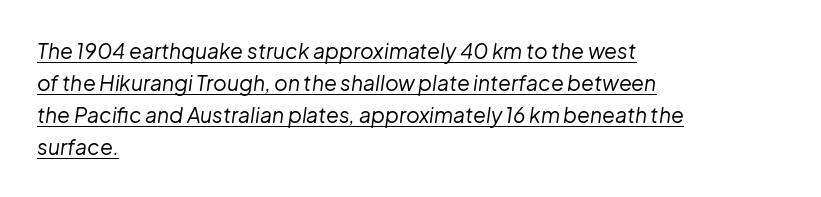
Q: Is the text bold? A: No.
Q: Is the text italic (slanted)? A: Yes, it leans right by about 8 degrees.
Q: Is the text underlined? A: Yes.
Q: How is the paragraph aligned? A: Left-aligned.
Q: Is the spacing between letters normal or unusually wide? A: Normal.
Q: Is the spacing between lines tight, normal or loose? A: Normal.
